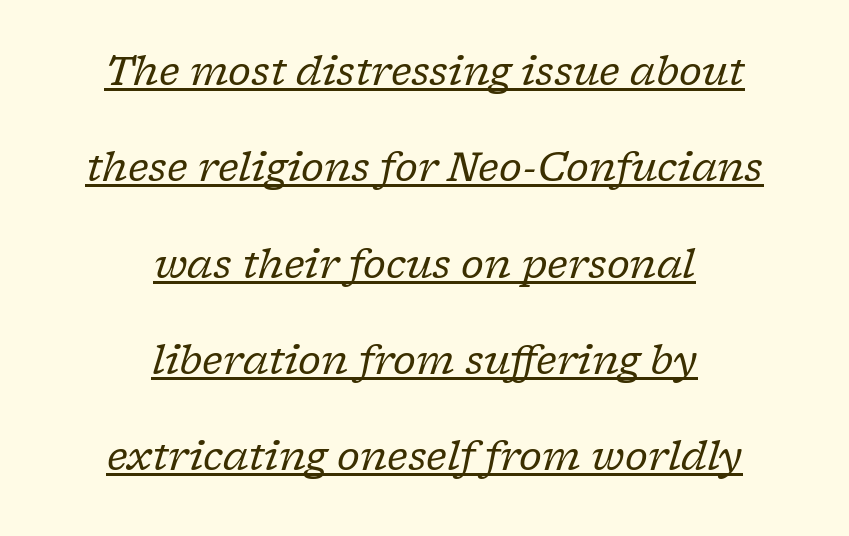
{"serif": "yes", "italic": "yes", "lean": "right", "slant_degrees": 17, "bold": "no", "weight": "regular", "width": "normal", "stroke_contrast": "low", "x_height": "medium", "monospaced": "no", "underline": "yes", "align": "center", "line_spacing": "loose", "line_spacing_ratio": 2.47, "letter_spacing": "normal", "letter_spacing_em": 0.0, "glyph_px": 39}
